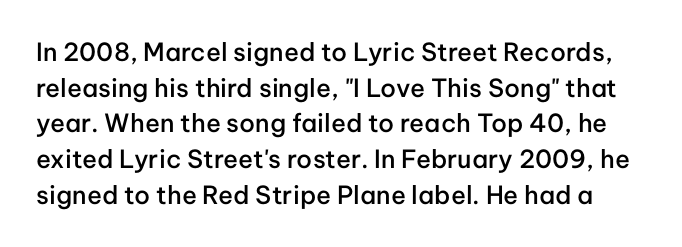
Q: Is the text bold? A: Semi-bold.
Q: Is the text italic (slanted)? A: No, it is upright.
Q: Is the text underlined? A: No.
Q: Is the spacing between letters normal or unusually wide? A: Normal.
Q: Is the spacing between lines tight, normal or loose? A: Normal.
